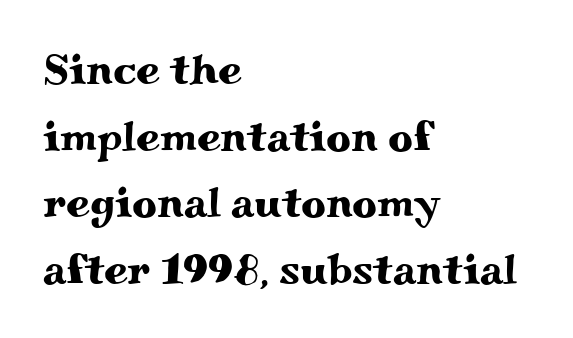
{"serif": "yes", "italic": "no", "width": "wide", "stroke_contrast": "medium", "x_height": "small", "monospaced": "no", "underline": "no", "align": "left", "line_spacing": "normal", "line_spacing_ratio": 1.55, "letter_spacing": "normal", "letter_spacing_em": 0.0, "glyph_px": 43}
